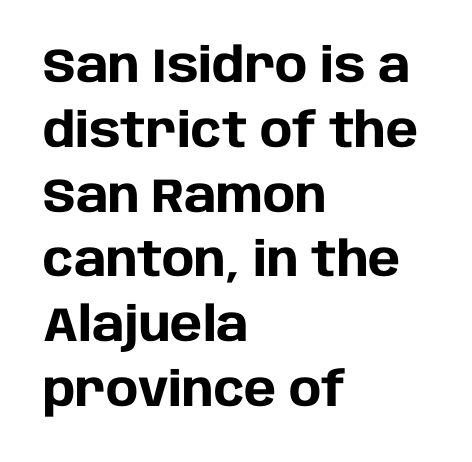
The specimen omits any rule beneath the text block's lines. All the whitespace from short lines collects on the right. Every stem runs plumb, perpendicular to the baseline. Is this a fixed-width face? No — the glyphs have proportional, varying widths. Evenly set lines give the paragraph a standard silhouette.
